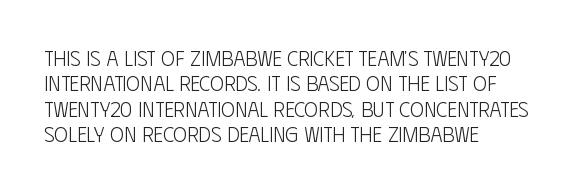
{"italic": "no", "bold": "no", "underline": "no", "align": "left", "line_spacing_ratio": 1.21, "letter_spacing": "normal", "letter_spacing_em": 0.0, "glyph_px": 21}
